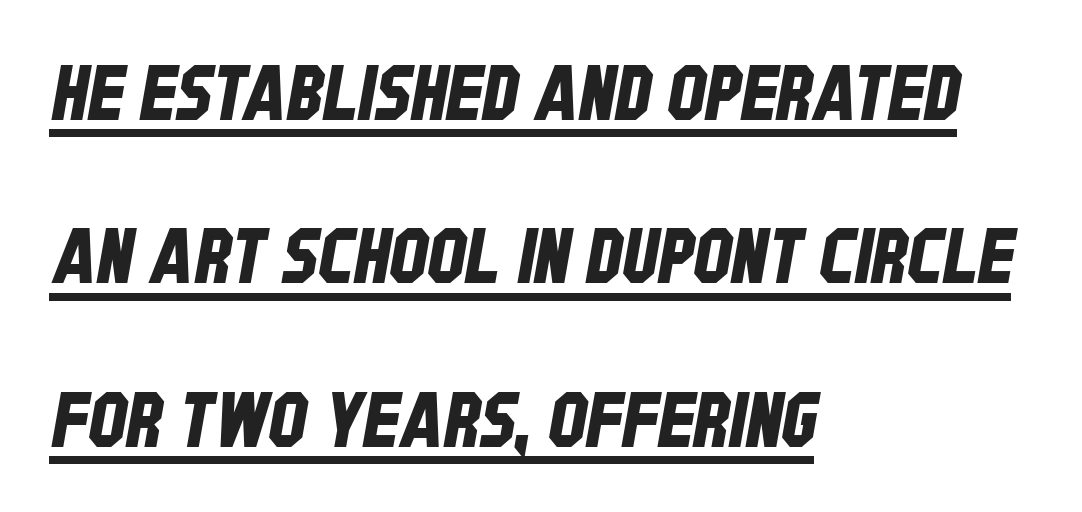
{"serif": "no", "width": "condensed", "stroke_contrast": "low", "x_height": "large", "monospaced": "no", "underline": "yes", "align": "left", "line_spacing": "loose", "line_spacing_ratio": 2.15, "letter_spacing": "normal", "letter_spacing_em": 0.0, "glyph_px": 76}
